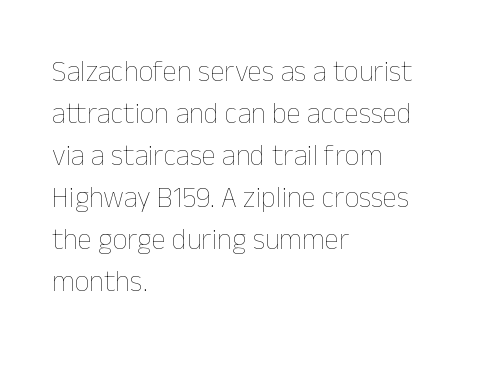
{"italic": "no", "bold": "no", "weight": "thin", "width": "normal", "stroke_contrast": "low", "x_height": "medium", "monospaced": "no", "underline": "no", "align": "left", "line_spacing": "normal", "line_spacing_ratio": 1.45, "letter_spacing": "normal", "letter_spacing_em": 0.0, "glyph_px": 29}
